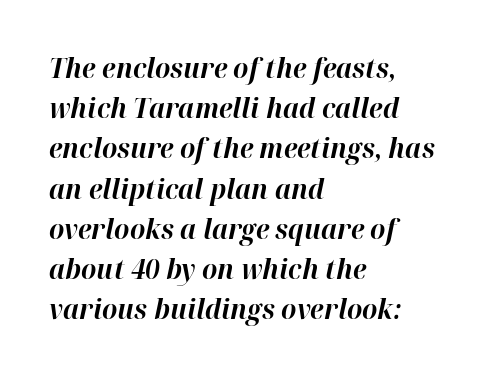
The image shows 27 px bold type, italic (leaning right); set left-aligned, normal line spacing (1.49x), normal letter spacing, not underlined.
